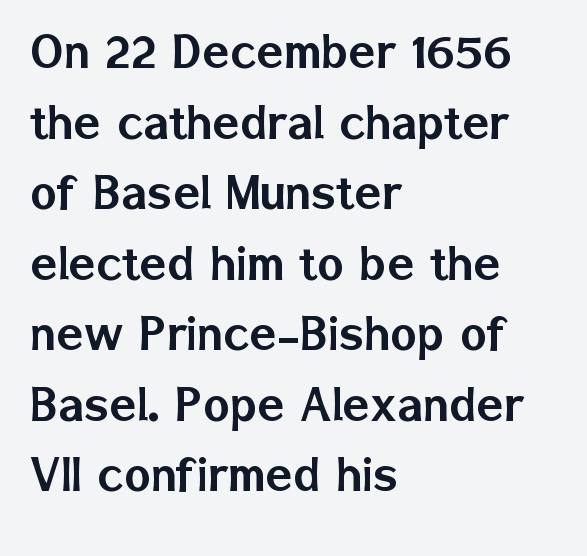
The image shows 56 px sans-serif type, upright; set left-aligned, normal line spacing (1.26x), normal letter spacing, not underlined; low stroke contrast and a medium x-height.
